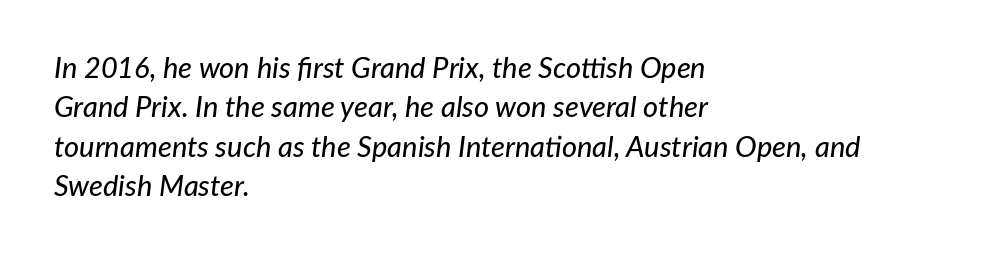
Q: Is the text italic (slanted)? A: Yes, it leans right by about 7 degrees.
Q: Is the text underlined? A: No.
Q: How is the paragraph aligned? A: Left-aligned.
Q: Is the spacing between letters normal or unusually wide? A: Normal.
Q: Is the spacing between lines tight, normal or loose? A: Normal.
Q: Width (condensed, normal, or wide)? A: Normal.
Q: Stroke contrast? A: Low.
Q: x-height? A: Medium.
Q: Monospaced? A: No.
